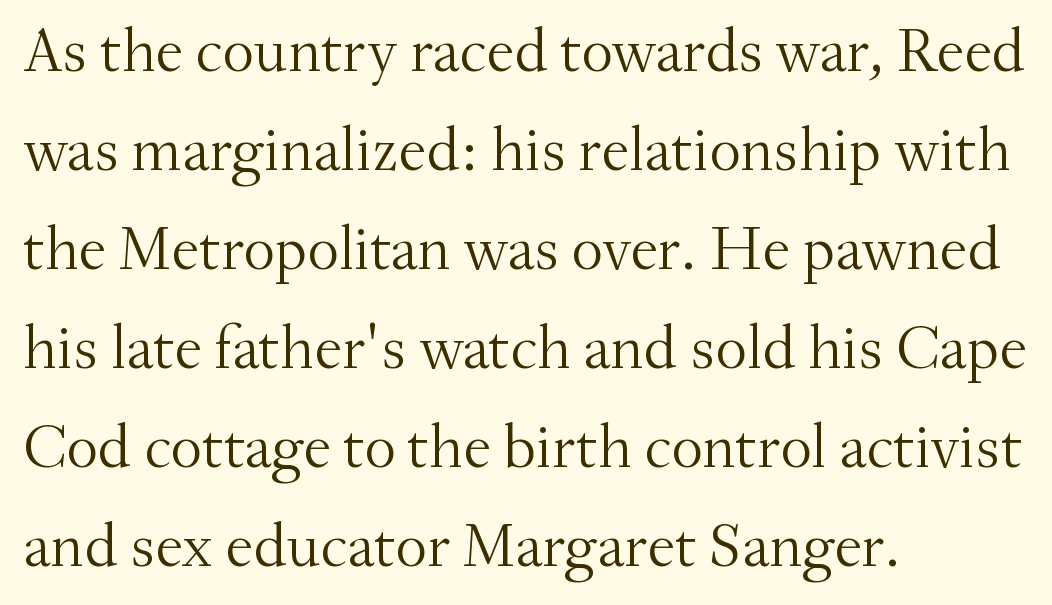
The image shows 63 px light serif type, upright; set left-aligned, normal line spacing (1.57x), normal letter spacing, not underlined; medium stroke contrast and a small x-height.
